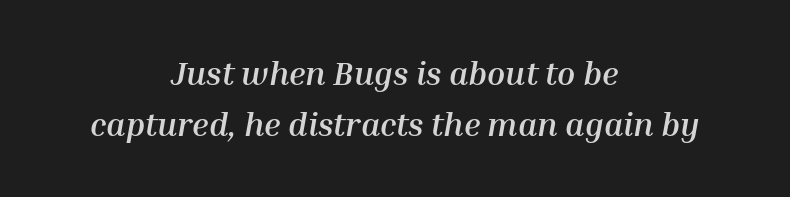
Q: Is the text bold? A: Yes.
Q: Is the text italic (slanted)? A: Yes, it leans right by about 10 degrees.
Q: Is the text underlined? A: No.
Q: How is the paragraph aligned? A: Centered.
Q: Is the spacing between letters normal or unusually wide? A: Normal.
Q: Is the spacing between lines tight, normal or loose? A: Normal.
Q: Width (condensed, normal, or wide)? A: Normal.
Q: Stroke contrast? A: Medium.
Q: x-height? A: Medium.
Q: Monospaced? A: No.
